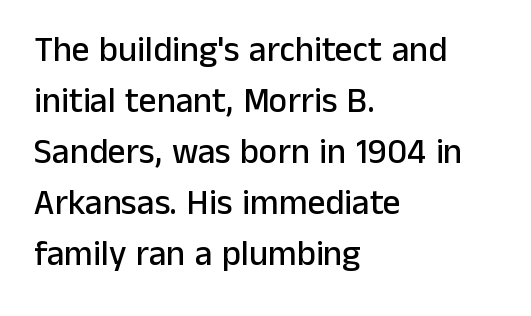
{"serif": "no", "italic": "no", "width": "normal", "stroke_contrast": "low", "x_height": "medium", "monospaced": "no", "underline": "no", "align": "left", "line_spacing": "normal", "line_spacing_ratio": 1.46, "letter_spacing": "normal", "letter_spacing_em": 0.0, "glyph_px": 35}
